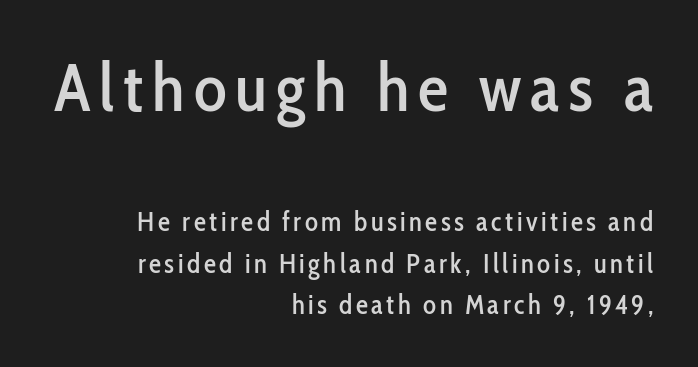
Q: Is the text italic (slanted)? A: No, it is upright.
Q: Is the typeface a serif or a sans-serif typeface? A: Sans-serif.
Q: Is the text underlined? A: No.
Q: How is the paragraph aligned? A: Right-aligned.
Q: Is the spacing between lines tight, normal or loose? A: Normal.
Q: Which block of text is set in a larger size, the first (top) or the second (bottom)? A: The first (top) one.
Q: Width (condensed, normal, or wide)? A: Condensed.
Q: Stroke contrast? A: Low.
Q: x-height? A: Medium.
Q: Monospaced? A: No.
